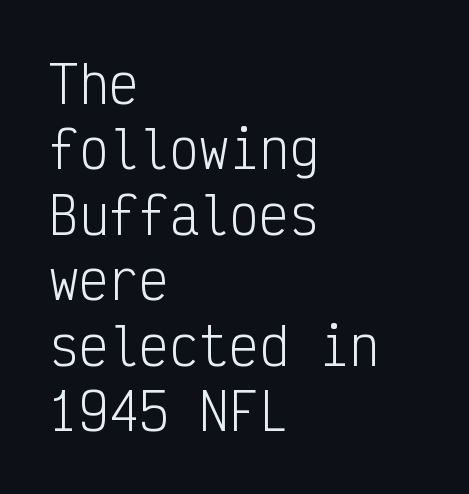
{"serif": "no", "italic": "no", "bold": "no", "weight": "light", "width": "condensed", "stroke_contrast": "low", "x_height": "medium", "monospaced": "yes", "underline": "no", "align": "left", "line_spacing": "normal", "line_spacing_ratio": 1.31, "letter_spacing": "normal", "letter_spacing_em": 0.0, "glyph_px": 50}
